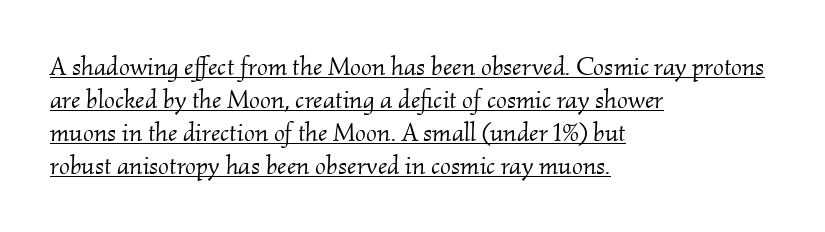
{"italic": "yes", "lean": "right", "slant_degrees": 2, "bold": "no", "underline": "yes", "align": "left", "line_spacing": "normal", "line_spacing_ratio": 1.27, "letter_spacing": "normal", "letter_spacing_em": 0.0, "glyph_px": 26}
